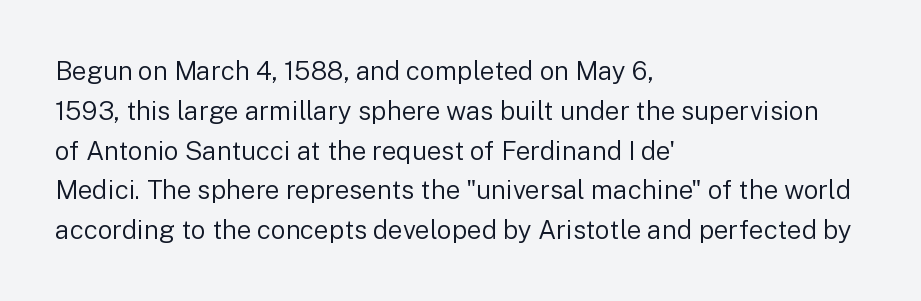
The image shows 26 px text type, upright; set left-aligned, normal line spacing (1.53x), normal letter spacing, not underlined.
